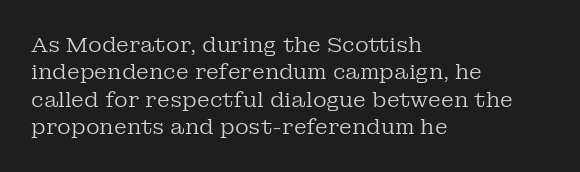
Reading down the block, your eye returns to a fixed left position each line. The weight tops out at a normal text grade. Interline gaps are of average width in this sample. The letters sit at their default tracking, neither squeezed nor spread.
